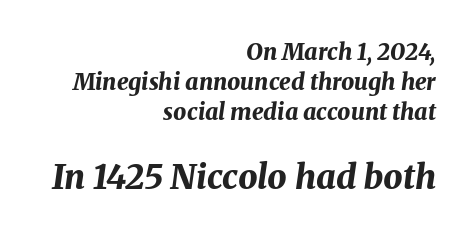
Q: Is the text bold? A: Yes.
Q: Is the text italic (slanted)? A: Yes, it leans right by about 8 degrees.
Q: Is the text underlined? A: No.
Q: How is the paragraph aligned? A: Right-aligned.
Q: Is the spacing between letters normal or unusually wide? A: Normal.
Q: Is the spacing between lines tight, normal or loose? A: Normal.
Q: Which block of text is set in a larger size, the first (top) or the second (bottom)? A: The second (bottom) one.
Q: Width (condensed, normal, or wide)? A: Normal.
Q: Stroke contrast? A: Medium.
Q: x-height? A: Medium.
Q: Monospaced? A: No.
